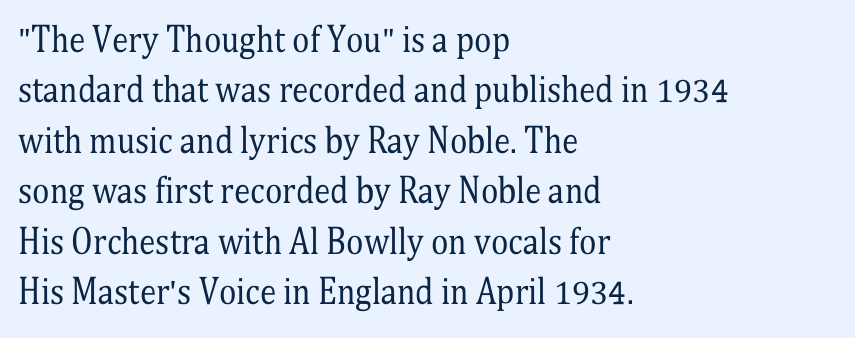
Style check: upright. Each new line begins a customary step beneath the previous one. A classic flush-left, rag-right setting is used for this passage. Spacing verdict: proportional, widths tailored to each character. Type without underlining. The text was rendered using a seriffed face with decorative stroke endings.
